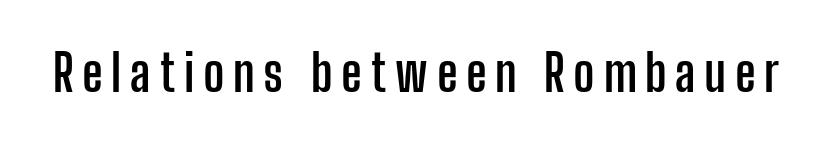
Q: Is the text bold? A: Yes.
Q: Is the text italic (slanted)? A: No, it is upright.
Q: Is the typeface a serif or a sans-serif typeface? A: Sans-serif.
Q: Is the text underlined? A: No.
Q: Width (condensed, normal, or wide)? A: Condensed.
Q: Stroke contrast? A: Low.
Q: x-height? A: Medium.
Q: Monospaced? A: No.
